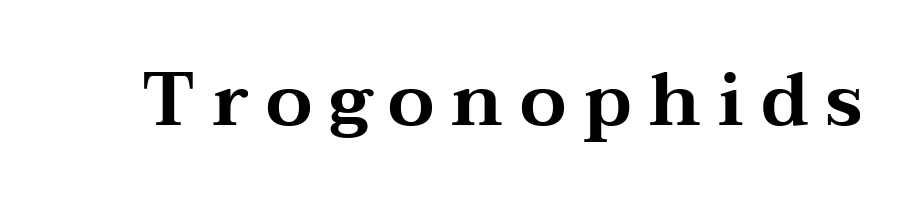
{"serif": "yes", "italic": "no", "width": "wide", "stroke_contrast": "medium", "x_height": "medium", "monospaced": "no", "underline": "no", "letter_spacing": "wide", "letter_spacing_em": 0.23, "glyph_px": 75}
